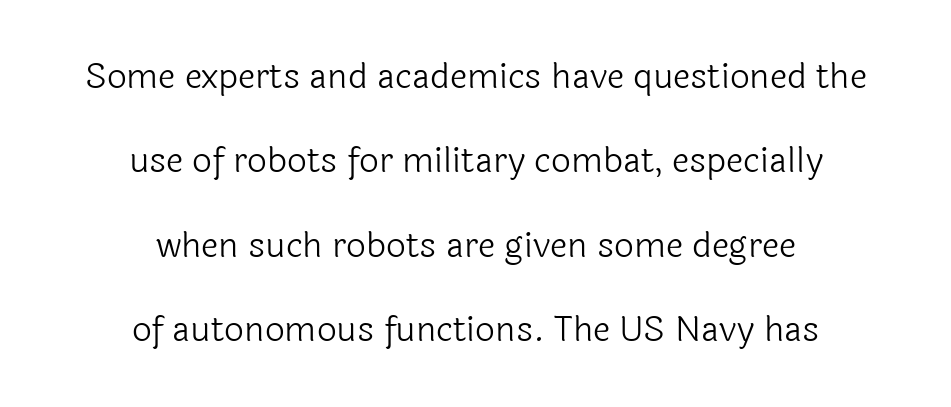
The image shows 35 px light sans-serif type, upright; set centered, loose line spacing (2.41x), normal letter spacing, not underlined; a medium x-height.
